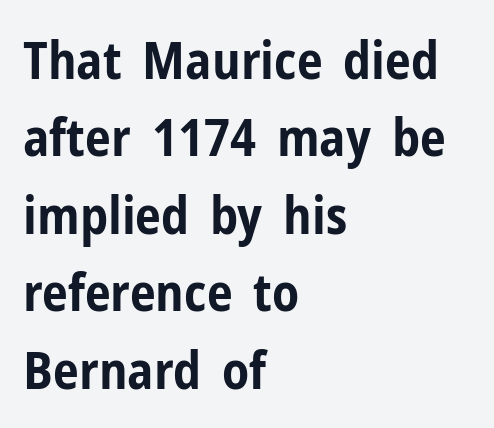
{"serif": "no", "italic": "no", "bold": "yes", "weight": "bold", "width": "condensed", "stroke_contrast": "low", "x_height": "medium", "monospaced": "no", "underline": "no", "align": "left", "line_spacing": "normal", "line_spacing_ratio": 1.49, "letter_spacing": "normal", "letter_spacing_em": 0.0, "glyph_px": 52}
